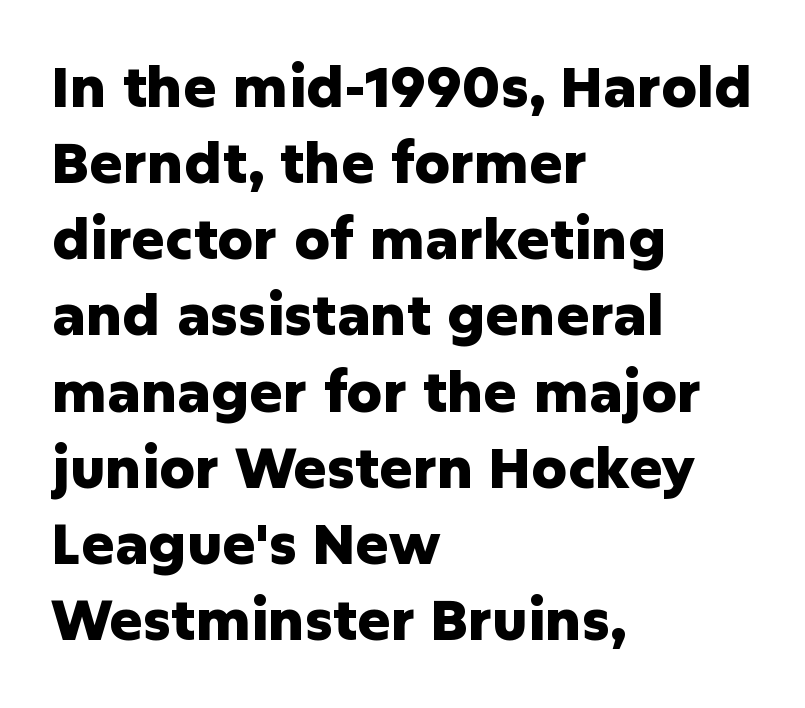
{"serif": "no", "italic": "no", "bold": "yes", "weight": "heavy", "width": "normal", "stroke_contrast": "low", "x_height": "medium", "monospaced": "no", "underline": "no", "align": "left", "line_spacing": "normal", "line_spacing_ratio": 1.36, "letter_spacing": "normal", "letter_spacing_em": 0.0, "glyph_px": 56}
